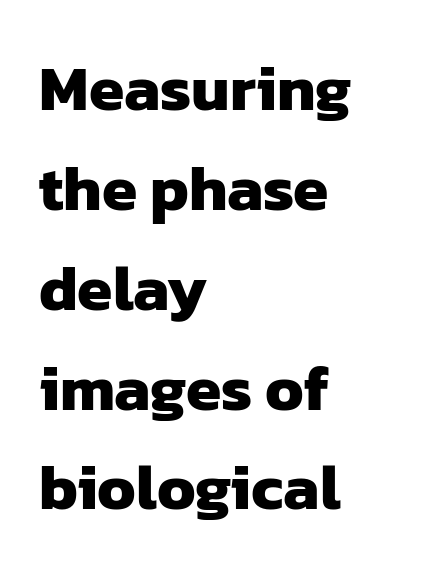
Here the designer chose a conventional face with non-uniform glyph widths. The lines sit at an ordinary, default distance from one another. A dark, heavy texture on the line: the type is bold. Caption: standard tracking, unaltered. The string is rendered with underlining switched off.
